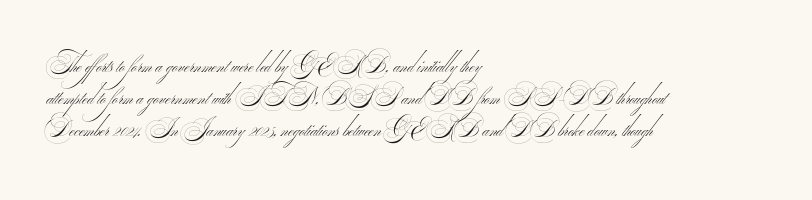
The image shows 22 px text type; set left-aligned, normal line spacing (1.45x), normal letter spacing, not underlined.
